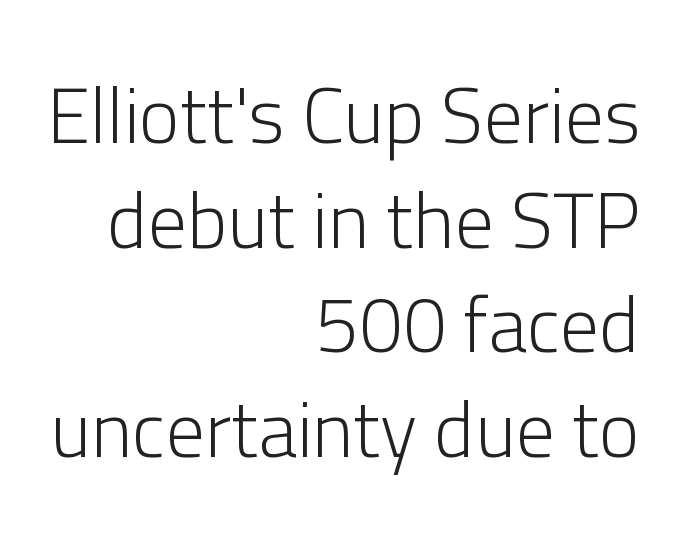
The image shows 78 px light sans-serif type, upright; set right-aligned, normal line spacing (1.34x), normal letter spacing, not underlined; low stroke contrast and a medium x-height.
